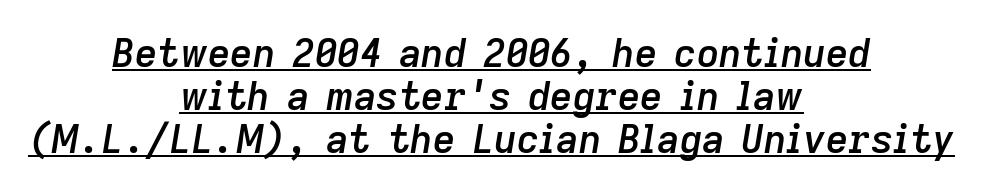
You could not count columns in this text — the font is proportionally spaced. The letters are slanted; this is an italic face. Notice how the passage keeps no hard edge, just a central spine. Firm but not heavy-handed strokes: this text is semibold.
